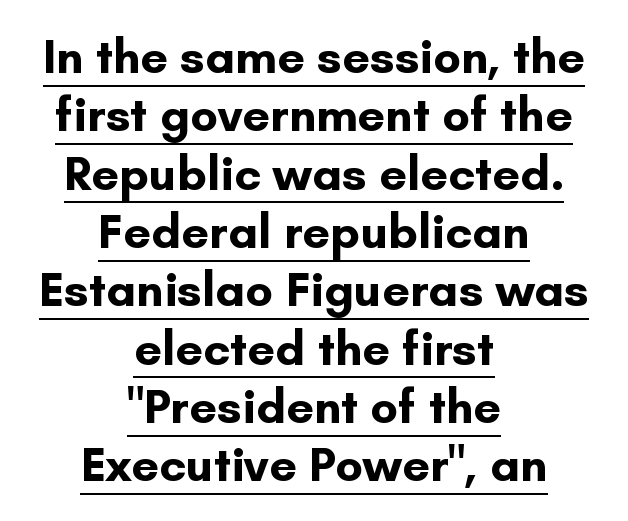
Quick note: underline on. Is this a fixed-width face? No — the glyphs have proportional, varying widths. This is heavy type, rendered in bold. The type sits square on the baseline with zero lean. The rendering shows plain stroke endings on the letterforms — a sans-serif design. The paragraph has two soft edges and a firm central axis.
